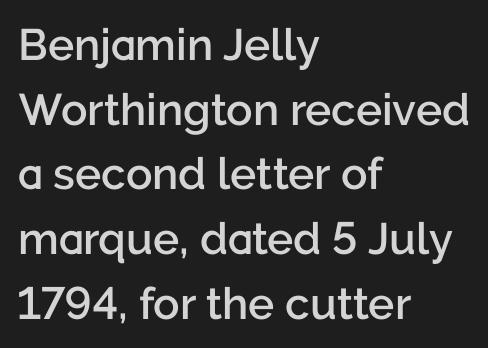
Layout note: lines flush left. Descender tails drop into unmarked territory. Normally led — the rows are evenly, conventionally spaced. Nobody touched the tracking dial on this one. Character widths vary here, with narrow letters taking less room than wide ones. Students, this is semibold: more ink than regular, less than bold.
